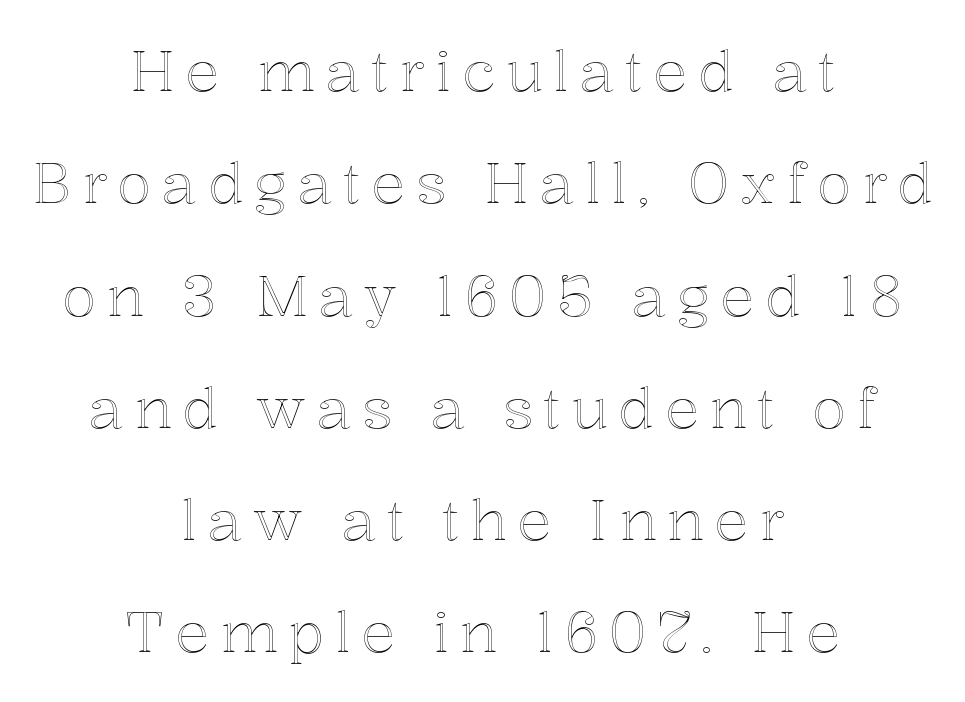
Q: Is the text italic (slanted)? A: No, it is upright.
Q: Is the text underlined? A: No.
Q: How is the paragraph aligned? A: Centered.
Q: Is the spacing between lines tight, normal or loose? A: Loose.
Q: Width (condensed, normal, or wide)? A: Normal.
Q: x-height? A: Medium.
Q: Monospaced? A: No.
